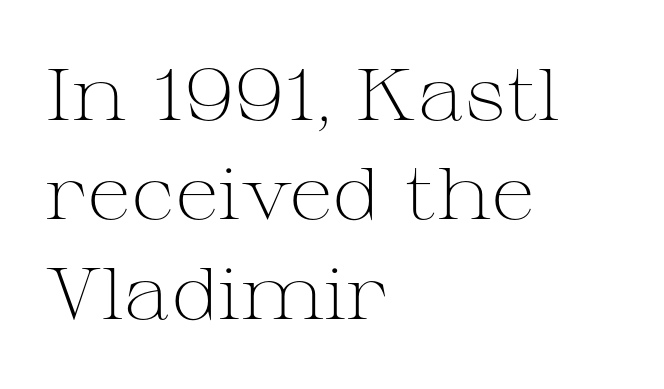
{"serif": "yes", "italic": "no", "bold": "no", "weight": "light", "width": "wide", "stroke_contrast": "medium", "x_height": "medium", "monospaced": "no", "underline": "no", "align": "left", "line_spacing": "normal", "line_spacing_ratio": 1.36, "letter_spacing": "normal", "letter_spacing_em": 0.0, "glyph_px": 73}
